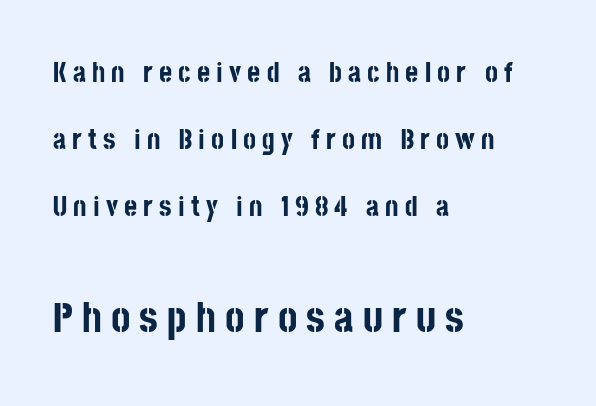
{"serif": "no", "italic": "no", "bold": "yes", "weight": "bold", "width": "condensed", "stroke_contrast": "low", "x_height": "large", "monospaced": "no", "underline": "no", "align": "left", "line_spacing": "loose", "line_spacing_ratio": 2.4, "letter_spacing": "wide", "letter_spacing_em": 0.22, "larger_block": "second", "size_ratio": 1.5, "glyph_px": 42}
